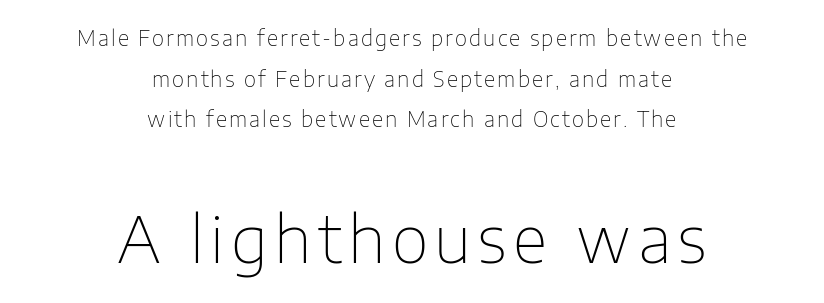
Q: Is the text bold? A: No.
Q: Is the text italic (slanted)? A: No, it is upright.
Q: Is the typeface a serif or a sans-serif typeface? A: Sans-serif.
Q: Is the text underlined? A: No.
Q: How is the paragraph aligned? A: Centered.
Q: Is the spacing between lines tight, normal or loose? A: Loose.
Q: Which block of text is set in a larger size, the first (top) or the second (bottom)? A: The second (bottom) one.
Q: Width (condensed, normal, or wide)? A: Normal.
Q: Stroke contrast? A: Low.
Q: x-height? A: Medium.
Q: Monospaced? A: No.
